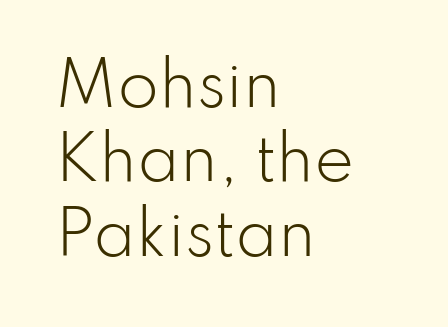
The image shows 60 px light sans-serif type, upright; set left-aligned, line spacing 1.24x, normal letter spacing, not underlined; low stroke contrast and a small x-height.
